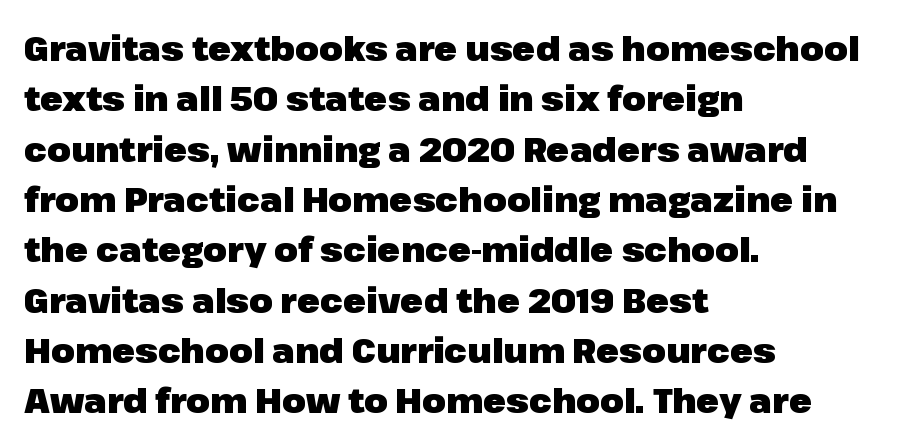
The image shows 34 px heavy sans-serif type, upright; set left-aligned, normal line spacing (1.48x), normal letter spacing, not underlined; low stroke contrast and a medium x-height.
